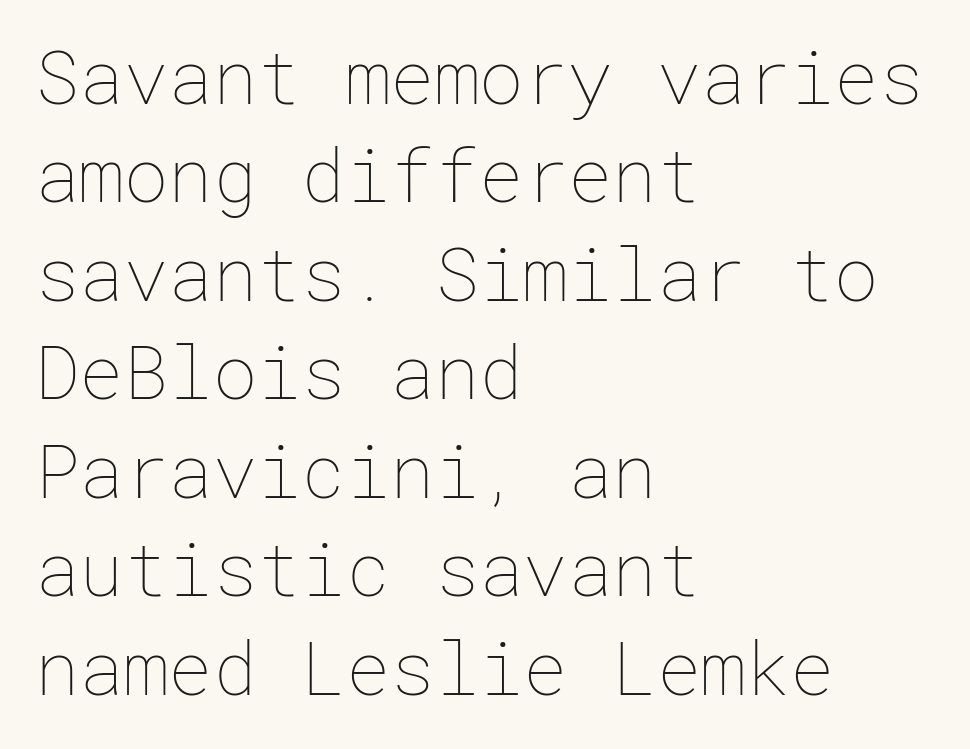
Q: Is the text bold? A: No.
Q: Is the text italic (slanted)? A: No, it is upright.
Q: Is the text underlined? A: No.
Q: How is the paragraph aligned? A: Left-aligned.
Q: Is the spacing between letters normal or unusually wide? A: Normal.
Q: Is the spacing between lines tight, normal or loose? A: Normal.
Q: Width (condensed, normal, or wide)? A: Normal.
Q: Stroke contrast? A: Low.
Q: x-height? A: Medium.
